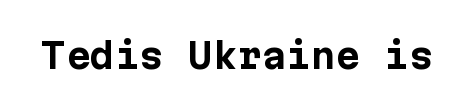
In terms of letterspacing, this is plain default setting. Observe the absence of serifs on each vertical stroke in this sample. Upright lettering throughout. Emphasis by weight is at full strength: bold. Glance below the letters and you will spot only blank space.
